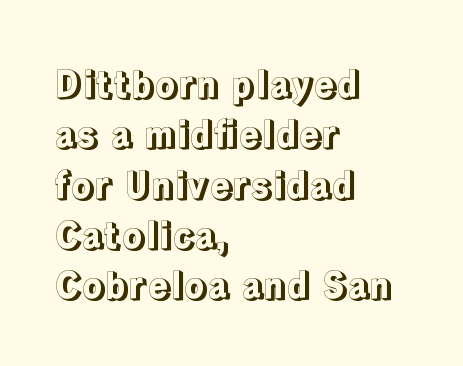
Decoration check: the copy has no underline. Alignment: flush left. Note the varied advance widths — an 'i' is clearly narrower than an 'm'. The rendering keeps characters at their native spacing. Posture: vertical. Is there much room between lines? A standard amount, neither cramped nor airy.
